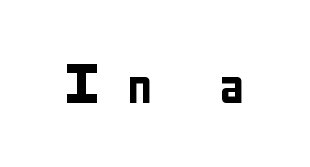
{"serif": "no", "italic": "no", "width": "condensed", "stroke_contrast": "low", "x_height": "medium", "monospaced": "no", "underline": "no", "letter_spacing": "wide", "letter_spacing_em": 0.42, "glyph_px": 64}
